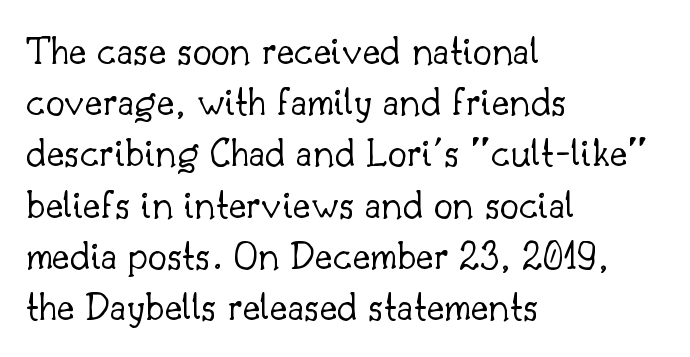
{"italic": "no", "bold": "no", "weight": "light", "width": "normal", "stroke_contrast": "low", "x_height": "small", "monospaced": "no", "underline": "no", "align": "left", "line_spacing_ratio": 1.22, "letter_spacing": "normal", "letter_spacing_em": 0.0, "glyph_px": 42}
